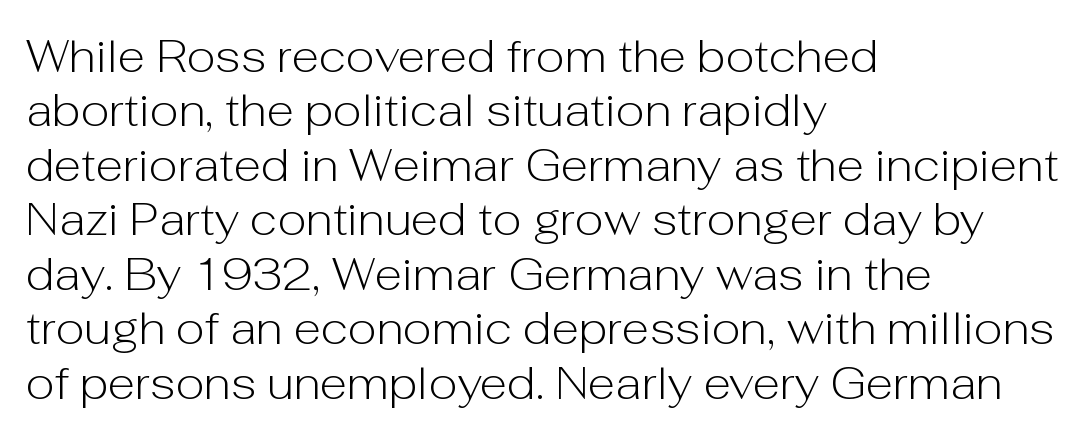
Any mark beneath the type? The region is blank. In terms of letterform style, serifs are entirely absent. Every character sits straight up, as roman type does. Here the designer chose a conventional face with non-uniform glyph widths. Default kerning and tracking; the words read as compact shapes.
